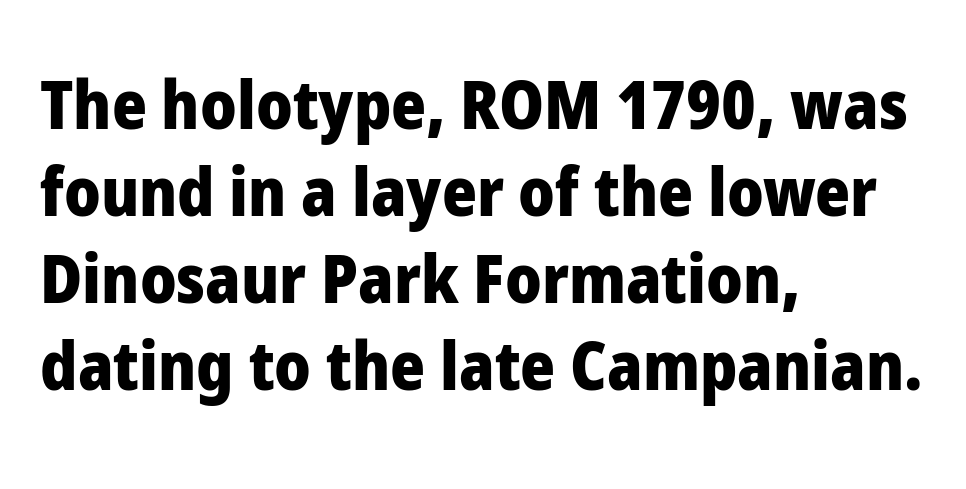
These lines sit exactly where default settings would place them. The glyphs are unaccompanied by any horizontal stroke below them. A typesetter would call this proportional, since set widths differ per character. No extra tracking has been applied to these lines. The axis of the letterforms is exactly vertical. Serif or sans? Sans — the stroke terminals are bare.
